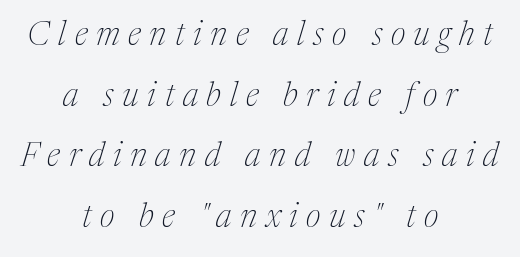
Q: Is the text bold? A: No.
Q: Is the text italic (slanted)? A: Yes, it leans right by about 17 degrees.
Q: Is the typeface a serif or a sans-serif typeface? A: Serif.
Q: Is the text underlined? A: No.
Q: How is the paragraph aligned? A: Centered.
Q: Is the spacing between letters normal or unusually wide? A: Unusually wide.
Q: Width (condensed, normal, or wide)? A: Normal.
Q: Stroke contrast? A: Medium.
Q: x-height? A: Medium.
Q: Monospaced? A: No.
